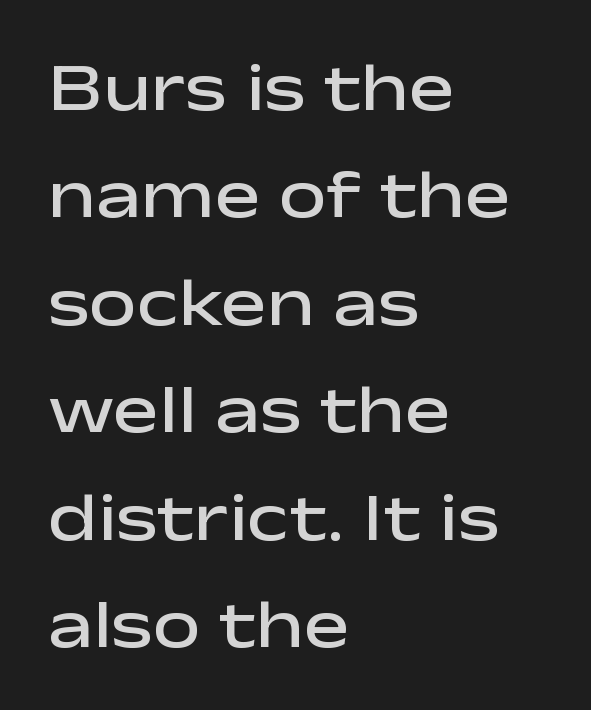
The space directly below the letters is spotless. These lines carry some extra weight — a demibold, not a full bold. These lines keep a tight, regular rhythm from letter to letter. Character widths vary here, with narrow letters taking less room than wide ones. The characters display no serif detailing; their extremities are plain.
